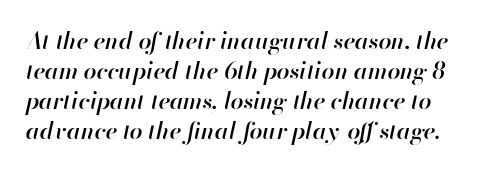
Q: Is the text bold? A: Semi-bold.
Q: Is the text italic (slanted)? A: Yes, it leans right by about 13 degrees.
Q: Is the text underlined? A: No.
Q: How is the paragraph aligned? A: Left-aligned.
Q: Is the spacing between letters normal or unusually wide? A: Normal.
Q: Is the spacing between lines tight, normal or loose? A: Normal.
